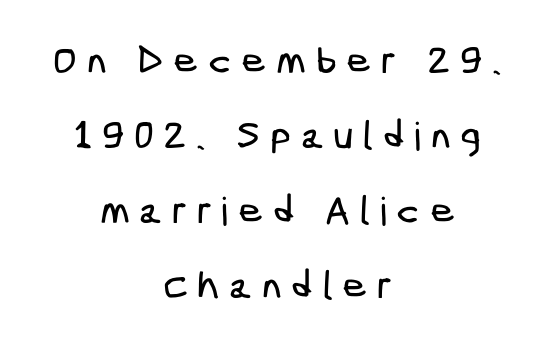
{"serif": "no", "width": "condensed", "stroke_contrast": "low", "x_height": "medium", "underline": "no", "align": "center", "line_spacing": "loose", "line_spacing_ratio": 1.92, "letter_spacing": "wide", "letter_spacing_em": 0.24, "glyph_px": 39}
